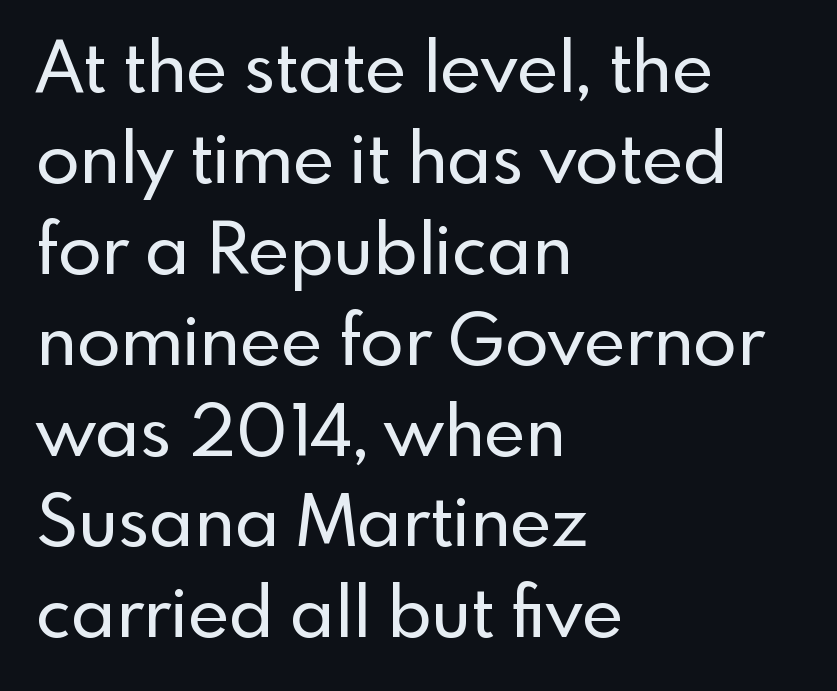
This is the regular roman posture of the typeface. The text was rendered using a sans face with plain stroke endings. Words appear dense and cohesive because spacing is normal. This sample is left-justified, so line endings fall wherever the words run out. The space directly below the letters is spotless. Regular leading.
